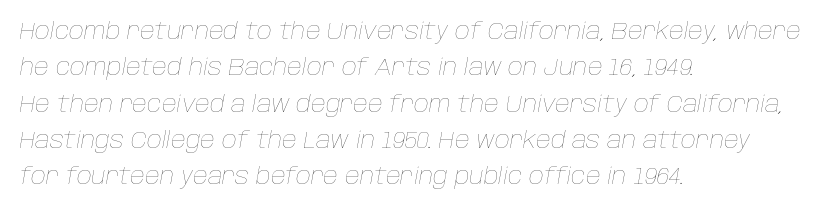
Q: Is the text bold? A: No.
Q: Is the text italic (slanted)? A: Yes, it leans right by about 10 degrees.
Q: Is the text underlined? A: No.
Q: How is the paragraph aligned? A: Left-aligned.
Q: Is the spacing between letters normal or unusually wide? A: Normal.
Q: Is the spacing between lines tight, normal or loose? A: Normal.
